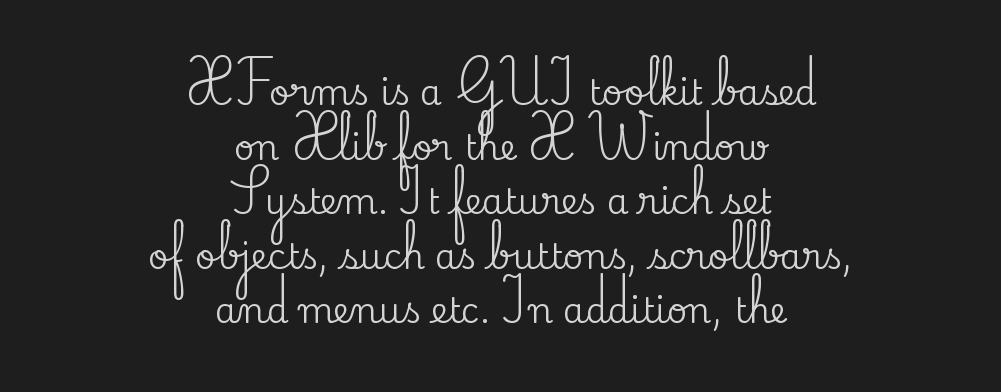
{"serif": "yes", "italic": "no", "width": "normal", "stroke_contrast": "medium", "x_height": "small", "monospaced": "no", "underline": "no", "align": "center", "line_spacing": "normal", "line_spacing_ratio": 1.56, "letter_spacing": "normal", "letter_spacing_em": 0.0, "glyph_px": 35}
